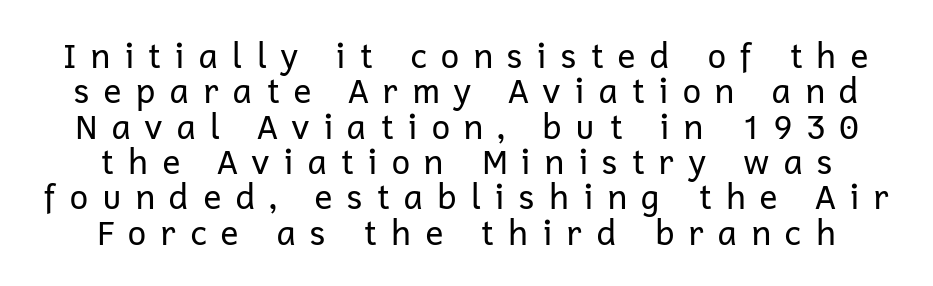
Does the copy run flush right? No — it is centered line by line. Does the lettering tilt? It doesn't — this is upright. Check the space under the baseline: it is left empty. The line-height multiplier appears low, near solid setting. Loose tracking; the words dissolve into strings of separated letters.
